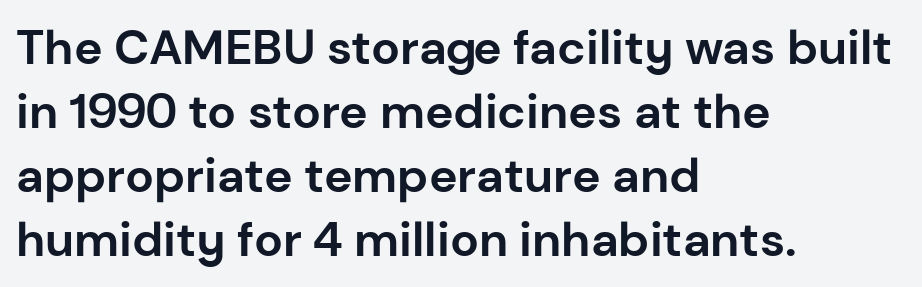
{"serif": "no", "italic": "no", "bold": "yes", "weight": "bold", "width": "normal", "stroke_contrast": "low", "x_height": "medium", "monospaced": "no", "underline": "no", "align": "left", "line_spacing": "normal", "line_spacing_ratio": 1.33, "letter_spacing": "normal", "letter_spacing_em": 0.0, "glyph_px": 48}
